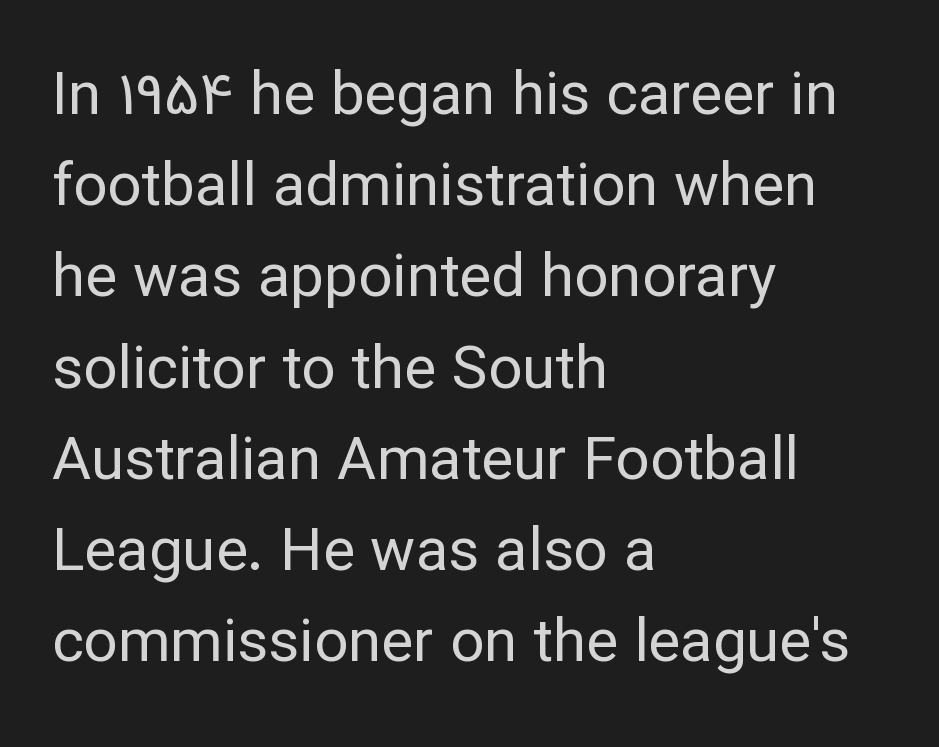
Q: Is the text bold? A: No.
Q: Is the text italic (slanted)? A: No, it is upright.
Q: Is the typeface a serif or a sans-serif typeface? A: Sans-serif.
Q: Is the text underlined? A: No.
Q: How is the paragraph aligned? A: Left-aligned.
Q: Is the spacing between letters normal or unusually wide? A: Normal.
Q: Is the spacing between lines tight, normal or loose? A: Normal.
Q: Width (condensed, normal, or wide)? A: Normal.
Q: Stroke contrast? A: Low.
Q: x-height? A: Medium.
Q: Monospaced? A: No.
